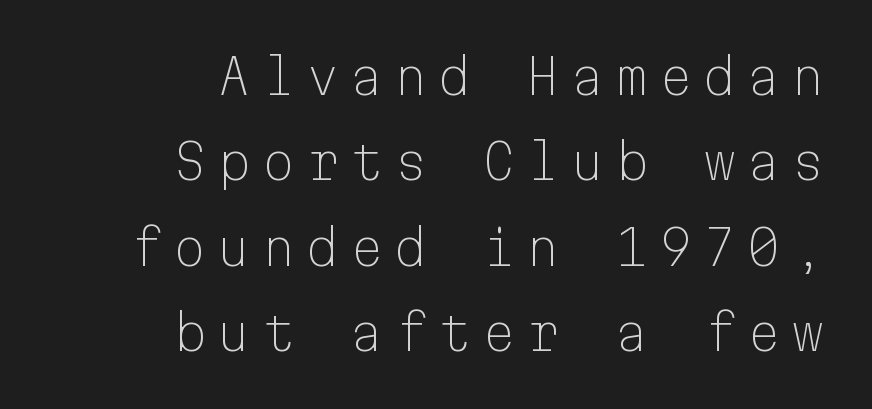
Q: Is the text bold? A: No.
Q: Is the text italic (slanted)? A: No, it is upright.
Q: Is the typeface a serif or a sans-serif typeface? A: Sans-serif.
Q: Is the text underlined? A: No.
Q: How is the paragraph aligned? A: Right-aligned.
Q: Is the spacing between letters normal or unusually wide? A: Unusually wide.
Q: Width (condensed, normal, or wide)? A: Normal.
Q: Stroke contrast? A: Low.
Q: x-height? A: Medium.
Q: Monospaced? A: Yes.
